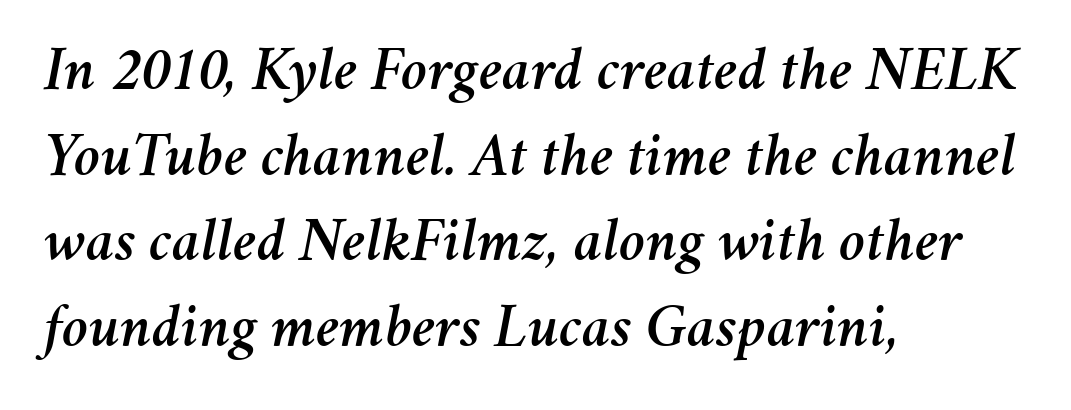
Q: Is the text italic (slanted)? A: Yes, it leans right by about 11 degrees.
Q: Is the text underlined? A: No.
Q: How is the paragraph aligned? A: Left-aligned.
Q: Is the spacing between letters normal or unusually wide? A: Normal.
Q: Is the spacing between lines tight, normal or loose? A: Normal.
Q: Width (condensed, normal, or wide)? A: Normal.
Q: Stroke contrast? A: Medium.
Q: x-height? A: Medium.
Q: Monospaced? A: No.
